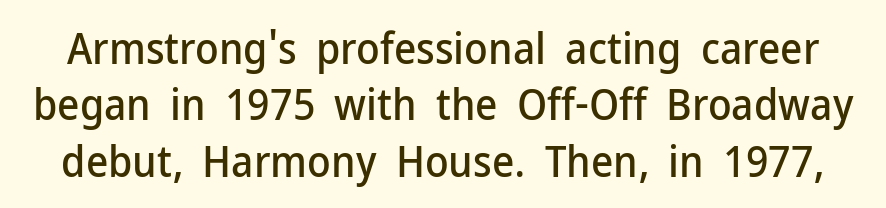
The font family rendered here belongs to the sans-serif group. Between one letter and the next there's only the usual sliver of space. The specimen omits any rule beneath the text block's lines. Line spacing here is normal. Proportional: the letters do not fall into vertical columns.
